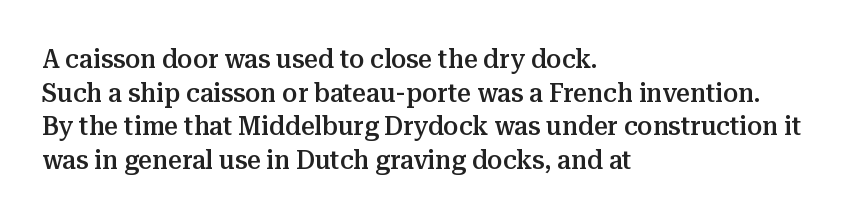
The image shows 27 px text type, upright; set left-aligned, normal line spacing (1.25x), normal letter spacing, not underlined.
